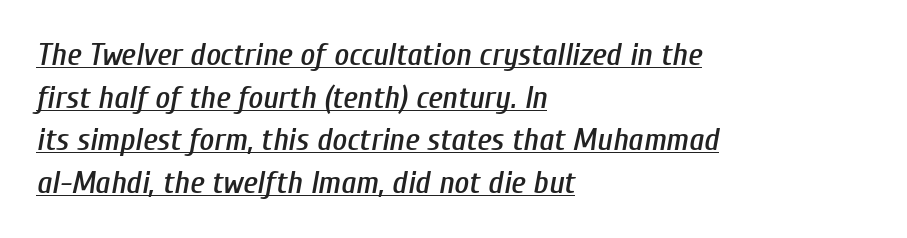
Q: Is the text italic (slanted)? A: Yes, it leans right by about 10 degrees.
Q: Is the text underlined? A: Yes.
Q: How is the paragraph aligned? A: Left-aligned.
Q: Is the spacing between letters normal or unusually wide? A: Normal.
Q: Is the spacing between lines tight, normal or loose? A: Normal.
Q: Width (condensed, normal, or wide)? A: Condensed.
Q: Stroke contrast? A: Low.
Q: x-height? A: Medium.
Q: Monospaced? A: No.
